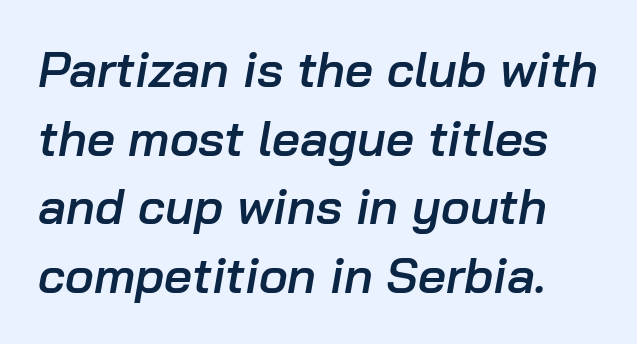
{"italic": "yes", "lean": "right", "slant_degrees": 10, "bold": "semi", "weight": "semibold", "width": "normal", "stroke_contrast": "low", "x_height": "medium", "monospaced": "no", "underline": "no", "line_spacing": "normal", "line_spacing_ratio": 1.4, "letter_spacing": "normal", "letter_spacing_em": 0.0, "glyph_px": 49}
